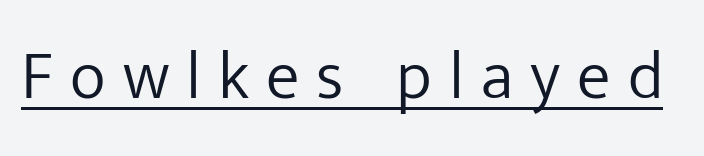
No extra ink here — the face is not bold. Is this a sans? Yes — the strokes have no serifs. This rendering widens character spacing well past its baseline value. Students, observe the line beneath the letters — that is underlining. Notice how the stems are strictly vertical — no italics here.
